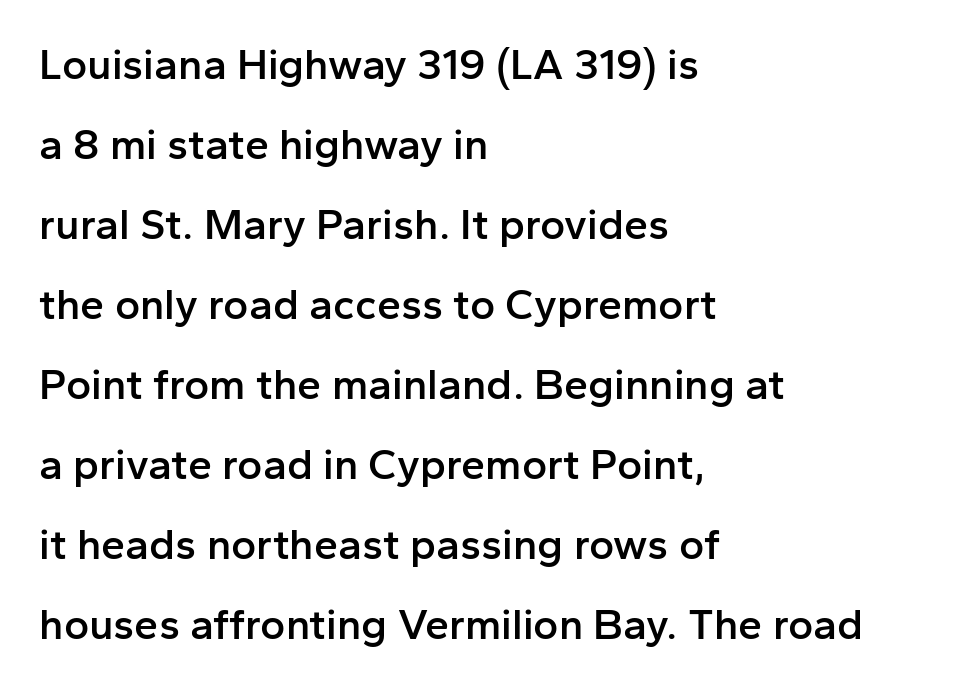
{"serif": "no", "italic": "no", "bold": "semi", "weight": "semibold", "width": "normal", "stroke_contrast": "low", "x_height": "medium", "monospaced": "no", "underline": "no", "align": "left", "line_spacing_ratio": 1.86, "letter_spacing": "normal", "letter_spacing_em": 0.0, "glyph_px": 43}
